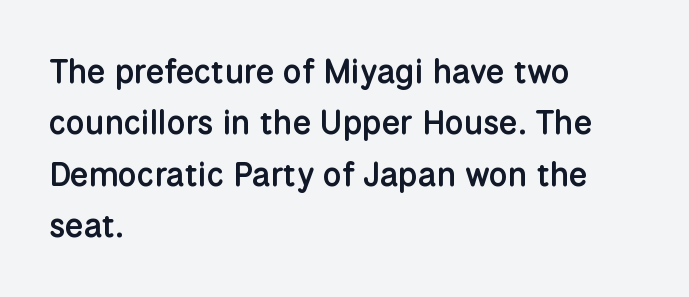
{"serif": "no", "italic": "no", "bold": "semi", "weight": "semibold", "width": "normal", "stroke_contrast": "low", "x_height": "medium", "monospaced": "no", "underline": "no", "align": "left", "line_spacing": "normal", "line_spacing_ratio": 1.56, "letter_spacing": "normal", "letter_spacing_em": 0.0, "glyph_px": 33}
